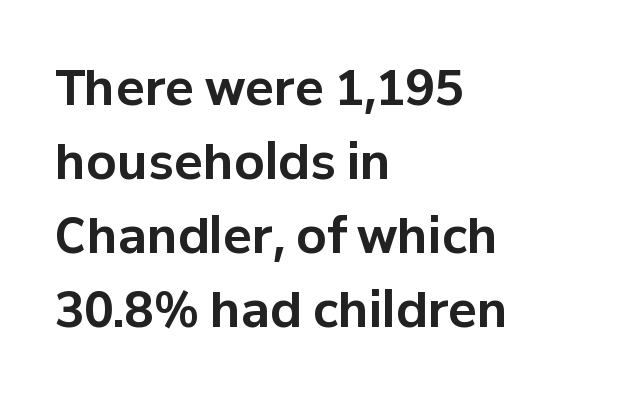
A clean baseline with only descenders dipping below it. Notice how descenders clear the ascenders below comfortably — that's standard leading. Typesetter's note: full bold, strokes at maximum text heaviness. Alignment: flush left.
